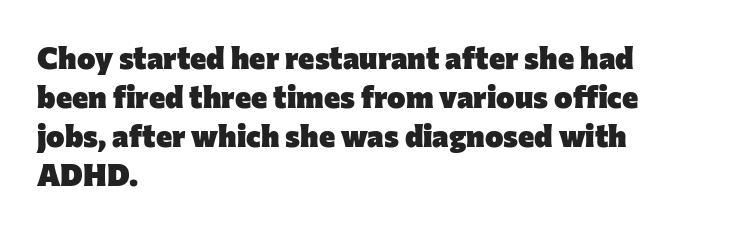
The image shows 31 px heavy sans-serif type, upright; set left-aligned, normal line spacing (1.26x), normal letter spacing, not underlined; low stroke contrast and a medium x-height.
